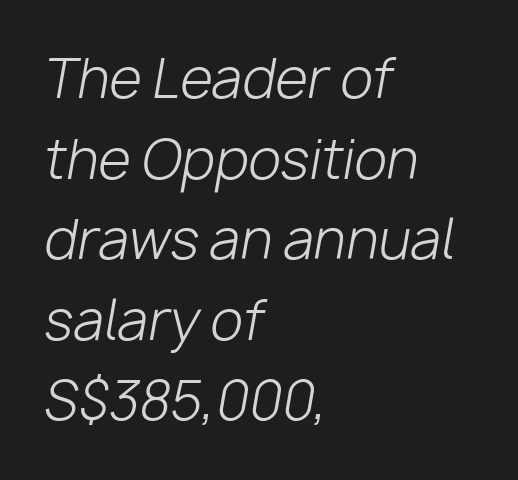
{"italic": "yes", "lean": "right", "slant_degrees": 10, "bold": "no", "weight": "light", "width": "normal", "stroke_contrast": "low", "x_height": "medium", "monospaced": "no", "underline": "no", "align": "left", "line_spacing": "normal", "line_spacing_ratio": 1.52, "letter_spacing": "normal", "letter_spacing_em": 0.0, "glyph_px": 53}
